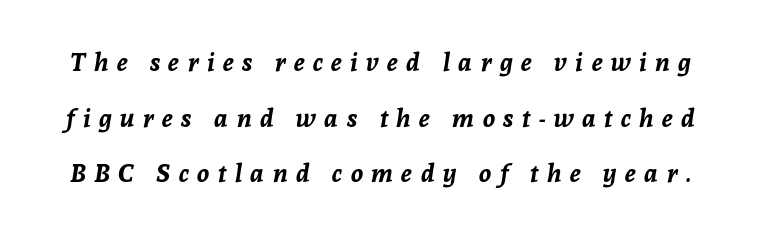
The space directly below the letters is spotless. One glance says open: line gaps are wider than usual. Looking at the ascenders, they clearly lean. What weight is shown? A full bold with thick strokes. Look at the tracking — it's clearly loosened, letters drifting apart.
